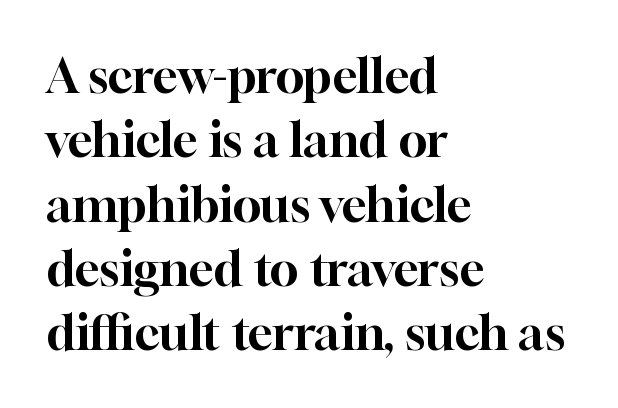
Q: Is the text italic (slanted)? A: No, it is upright.
Q: Is the typeface a serif or a sans-serif typeface? A: Serif.
Q: Is the text underlined? A: No.
Q: How is the paragraph aligned? A: Left-aligned.
Q: Is the spacing between letters normal or unusually wide? A: Normal.
Q: Is the spacing between lines tight, normal or loose? A: Normal.
Q: Width (condensed, normal, or wide)? A: Normal.
Q: Stroke contrast? A: High.
Q: x-height? A: Medium.
Q: Monospaced? A: No.
